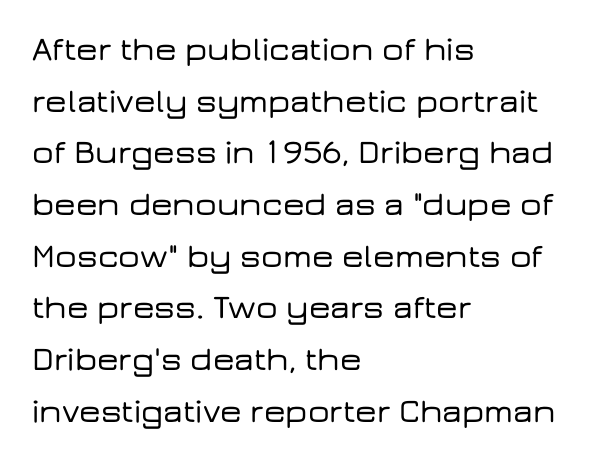
Q: Is the text italic (slanted)? A: No, it is upright.
Q: Is the typeface a serif or a sans-serif typeface? A: Sans-serif.
Q: Is the text underlined? A: No.
Q: How is the paragraph aligned? A: Left-aligned.
Q: Is the spacing between letters normal or unusually wide? A: Normal.
Q: Is the spacing between lines tight, normal or loose? A: Normal.
Q: Width (condensed, normal, or wide)? A: Wide.
Q: Stroke contrast? A: Low.
Q: x-height? A: Medium.
Q: Monospaced? A: No.
